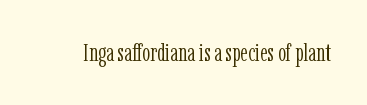
Q: Is the text bold? A: No.
Q: Is the text italic (slanted)? A: No, it is upright.
Q: Is the text underlined? A: No.
Q: Is the spacing between letters normal or unusually wide? A: Normal.
